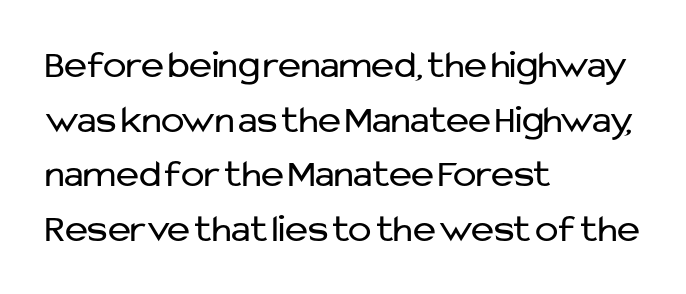
Q: Is the text bold? A: No.
Q: Is the text italic (slanted)? A: No, it is upright.
Q: Is the typeface a serif or a sans-serif typeface? A: Sans-serif.
Q: Is the text underlined? A: No.
Q: How is the paragraph aligned? A: Left-aligned.
Q: Is the spacing between letters normal or unusually wide? A: Normal.
Q: Is the spacing between lines tight, normal or loose? A: Normal.
Q: Width (condensed, normal, or wide)? A: Normal.
Q: Stroke contrast? A: Low.
Q: x-height? A: Medium.
Q: Monospaced? A: No.
